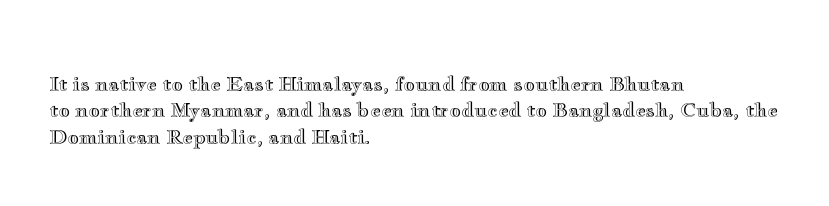
The image shows 20 px text type, upright; set left-aligned, normal line spacing (1.32x), normal letter spacing, not underlined.
